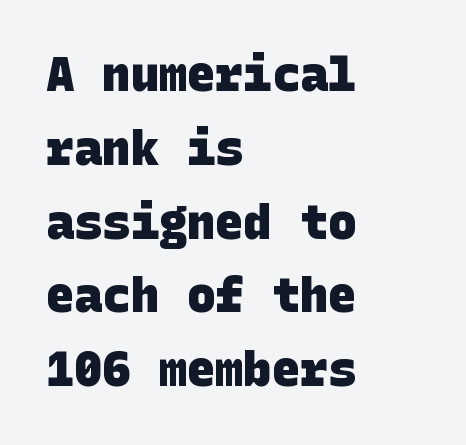
The specimen omits any rule beneath the text block's lines. Examine the stroke ends and you'll find no serifs. One-word summary of the alignment: left. Spacing between characters is what you'd get straight out of the box. Baseline-to-baseline distance is the conventional proportion of letter height.
